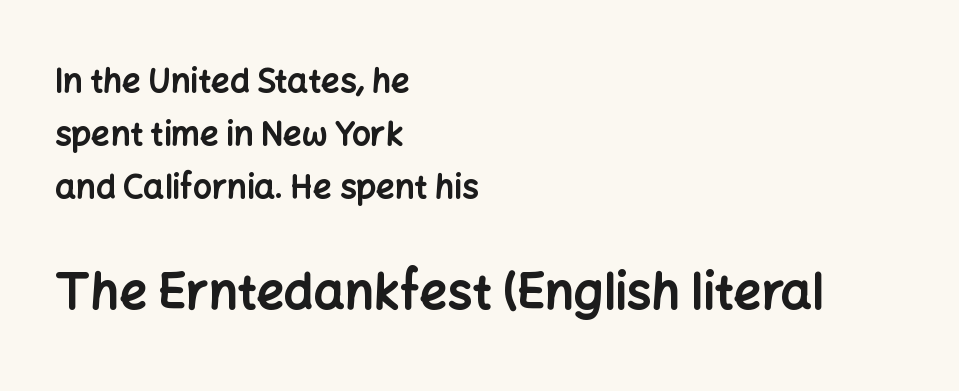
Here the designer chose a conventional face with non-uniform glyph widths. Regarding serifs, this sample does without them. Unlike italic type, these characters show no tilt at all. The lines are quadded left.
